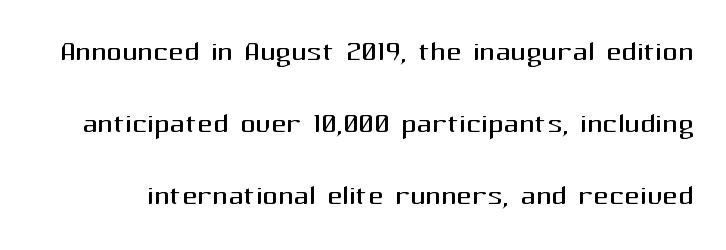
Q: Is the text bold? A: No.
Q: Is the text italic (slanted)? A: No, it is upright.
Q: Is the typeface a serif or a sans-serif typeface? A: Sans-serif.
Q: Is the text underlined? A: No.
Q: Is the spacing between letters normal or unusually wide? A: Normal.
Q: Is the spacing between lines tight, normal or loose? A: Loose.
Q: Width (condensed, normal, or wide)? A: Normal.
Q: Stroke contrast? A: Medium.
Q: x-height? A: Medium.
Q: Monospaced? A: No.
